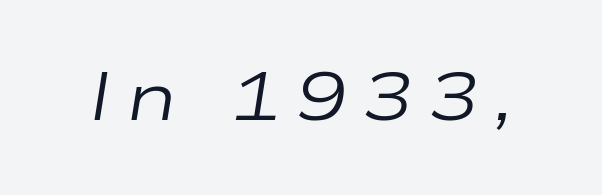
{"italic": "yes", "lean": "right", "slant_degrees": 9, "bold": "no", "weight": "regular", "width": "wide", "stroke_contrast": "low", "x_height": "medium", "monospaced": "no", "underline": "no", "letter_spacing": "wide", "letter_spacing_em": 0.22, "glyph_px": 68}
